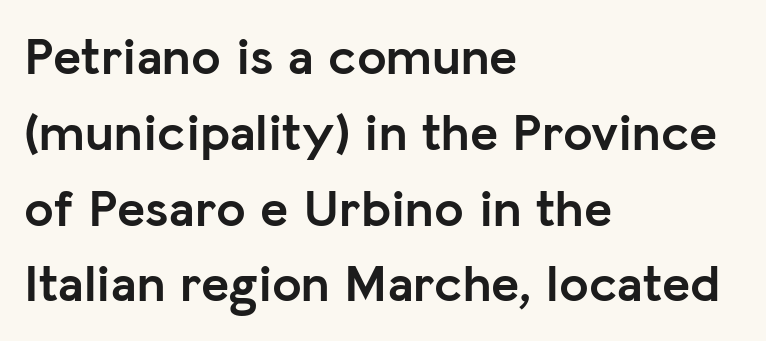
The image shows 53 px semibold sans-serif type, upright; set left-aligned, normal line spacing (1.43x), normal letter spacing, not underlined; low stroke contrast and a medium x-height.
